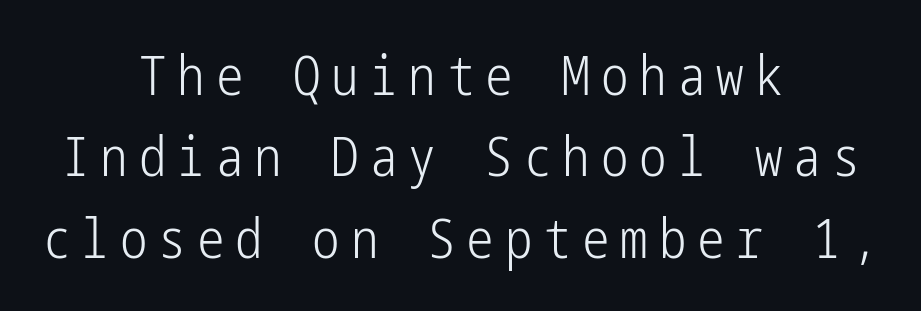
The image shows 55 px light, condensed sans-serif type, upright; set centered, normal line spacing (1.48x), unusually wide letter spacing (+0.2 em), not underlined; low stroke contrast and a medium x-height.
